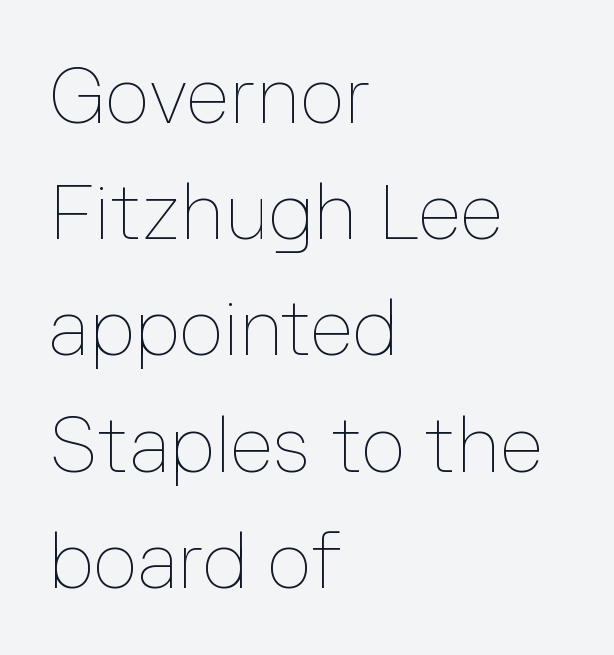
{"italic": "no", "bold": "no", "weight": "thin", "width": "normal", "stroke_contrast": "low", "x_height": "medium", "monospaced": "no", "underline": "no", "align": "left", "line_spacing": "normal", "line_spacing_ratio": 1.49, "letter_spacing": "normal", "letter_spacing_em": 0.0, "glyph_px": 78}
